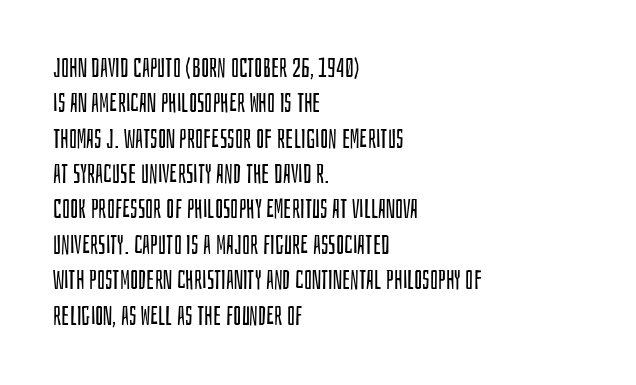
Vertically, the passage feels balanced, rows spaced as you'd expect. No italicization has been applied; the sample stays upright. A bare baseline throughout the passage. Think standard paragraph weight, or any step lighter than that.
